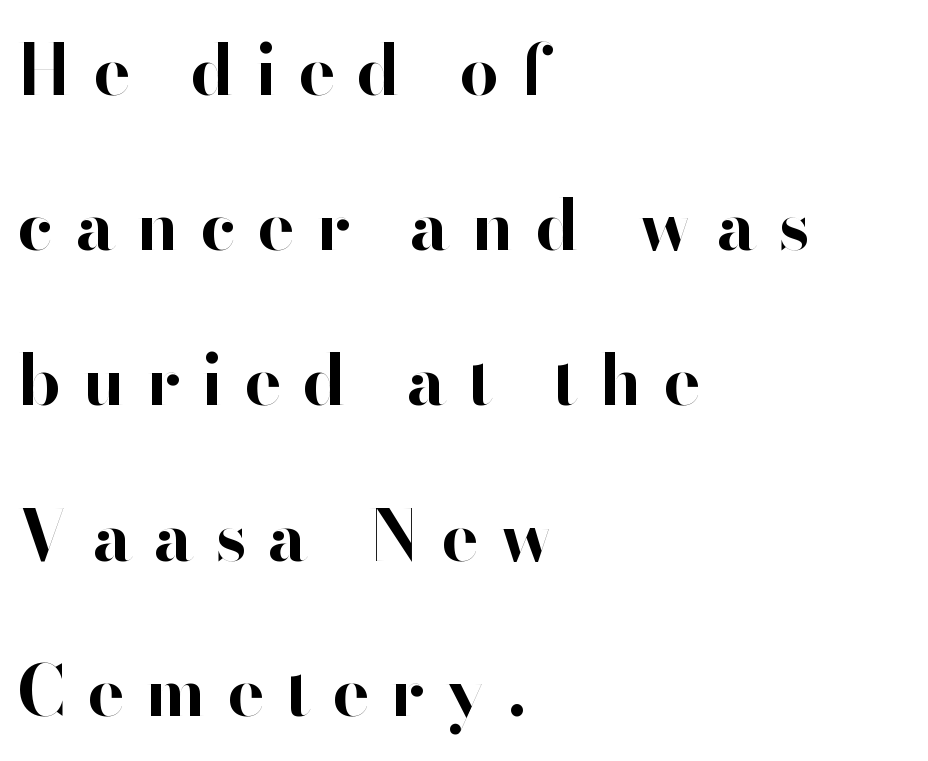
Proportional: the letters do not fall into vertical columns. Check under the words: just untouched page. Weight check: bold — yes, fully. Students, observe: this is what heavily led, spacious text looks like. The lettering holds an erect, upright posture throughout.
